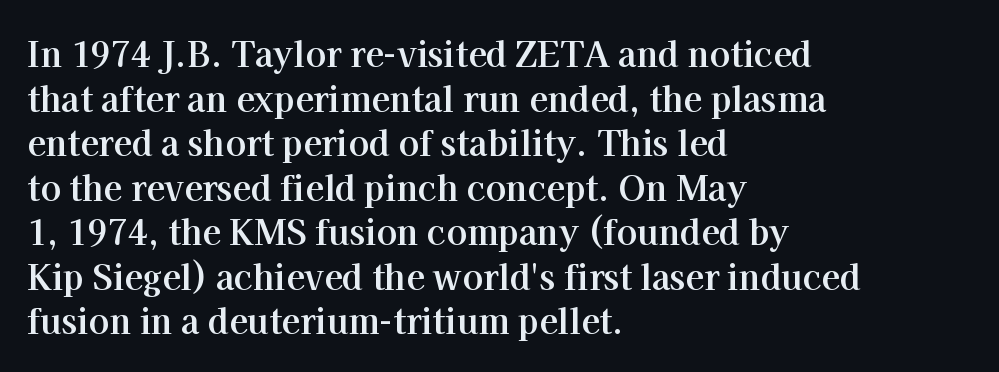
{"serif": "yes", "italic": "no", "bold": "yes", "weight": "bold", "width": "normal", "stroke_contrast": "high", "x_height": "medium", "monospaced": "no", "underline": "no", "align": "left", "line_spacing": "normal", "line_spacing_ratio": 1.31, "letter_spacing": "normal", "letter_spacing_em": 0.0, "glyph_px": 34}
